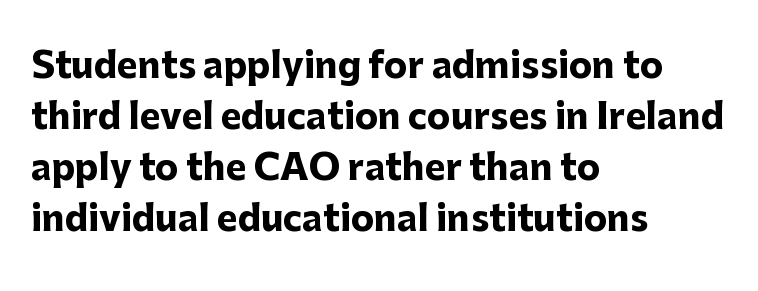
Q: Is the text bold? A: Yes.
Q: Is the text italic (slanted)? A: No, it is upright.
Q: Is the typeface a serif or a sans-serif typeface? A: Sans-serif.
Q: Is the text underlined? A: No.
Q: How is the paragraph aligned? A: Left-aligned.
Q: Is the spacing between letters normal or unusually wide? A: Normal.
Q: Is the spacing between lines tight, normal or loose? A: Normal.
Q: Width (condensed, normal, or wide)? A: Normal.
Q: Stroke contrast? A: Low.
Q: x-height? A: Medium.
Q: Monospaced? A: No.
